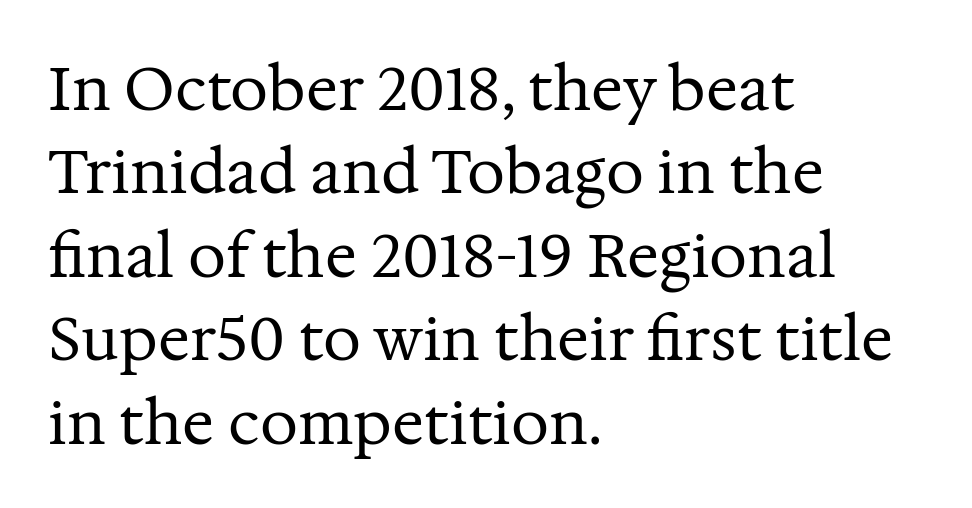
{"serif": "yes", "italic": "no", "bold": "no", "weight": "regular", "width": "normal", "stroke_contrast": "medium", "x_height": "medium", "monospaced": "no", "underline": "no", "align": "left", "line_spacing": "normal", "line_spacing_ratio": 1.39, "letter_spacing": "normal", "letter_spacing_em": 0.0, "glyph_px": 60}
